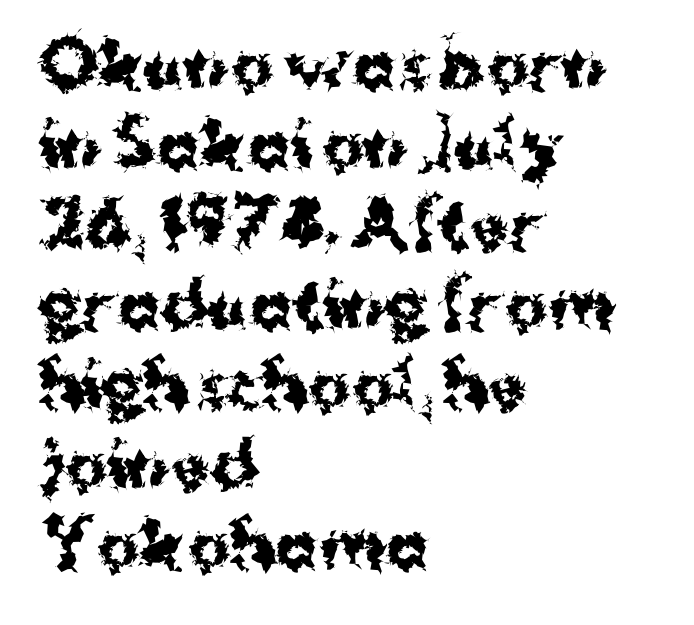
{"serif": "no", "italic": "no", "bold": "yes", "weight": "bold", "width": "normal", "stroke_contrast": "medium", "x_height": "medium", "monospaced": "no", "underline": "no", "align": "left", "line_spacing": "normal", "line_spacing_ratio": 1.27, "letter_spacing": "normal", "letter_spacing_em": 0.0, "glyph_px": 63}
